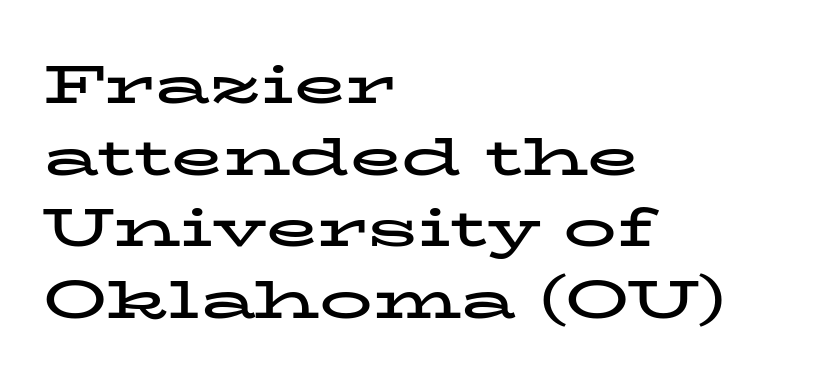
{"serif": "yes", "italic": "no", "bold": "yes", "weight": "bold", "width": "wide", "stroke_contrast": "low", "x_height": "medium", "monospaced": "no", "underline": "no", "align": "left", "line_spacing": "normal", "line_spacing_ratio": 1.35, "letter_spacing": "normal", "letter_spacing_em": 0.0, "glyph_px": 53}
